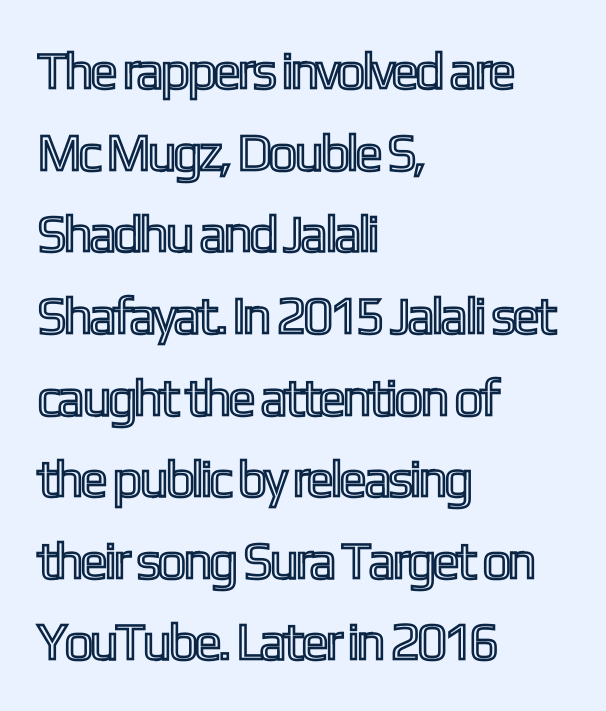
Q: Is the text italic (slanted)? A: No, it is upright.
Q: Is the text underlined? A: No.
Q: How is the paragraph aligned? A: Left-aligned.
Q: Is the spacing between letters normal or unusually wide? A: Normal.
Q: Is the spacing between lines tight, normal or loose? A: Normal.
Q: Width (condensed, normal, or wide)? A: Condensed.
Q: x-height? A: Medium.
Q: Monospaced? A: No.
